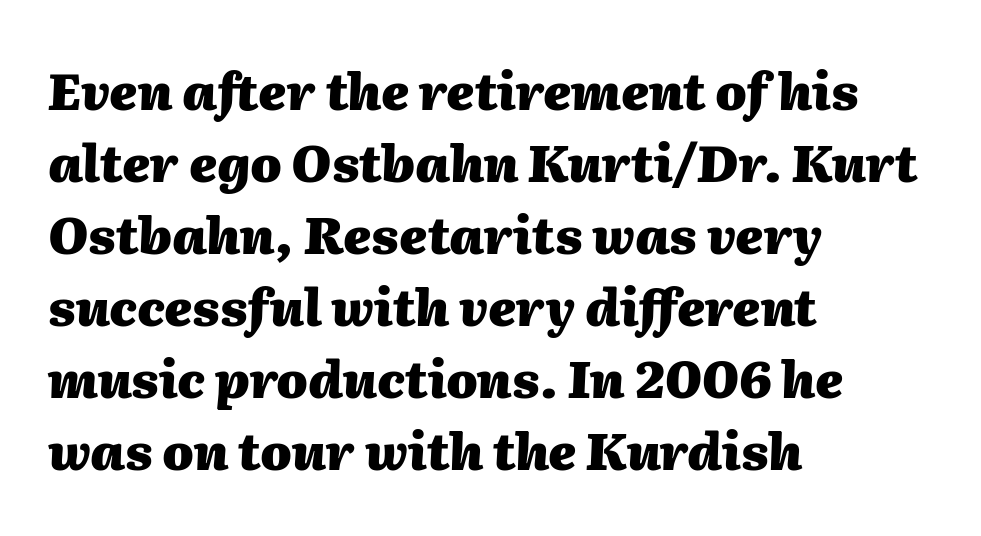
The image shows 50 px heavy type, italic (leaning right); set left-aligned, normal line spacing (1.44x), normal letter spacing, not underlined; medium stroke contrast and a medium x-height.
